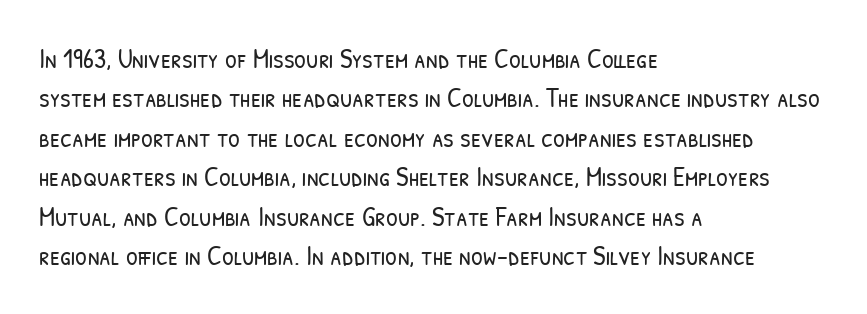
{"bold": "no", "underline": "no", "align": "left", "line_spacing": "normal", "line_spacing_ratio": 1.46, "letter_spacing": "normal", "letter_spacing_em": 0.0, "glyph_px": 27}
